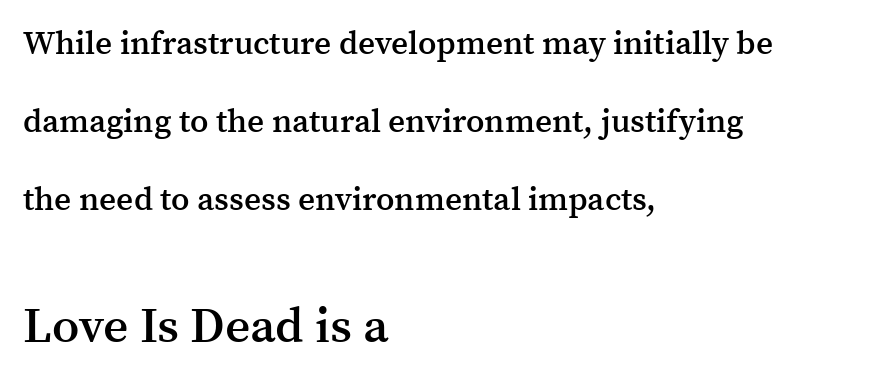
Observe the ordinary spacing: letters are neighbours, not strangers. Words float on clear page, feet unadorned. Moderately thickened strokes mark this as semibold type. The second block has been scaled up relative to the first. Check where the strokes stop: tiny serifs finish them off. The passage shown is typed in a proportional face where columns would drift.
